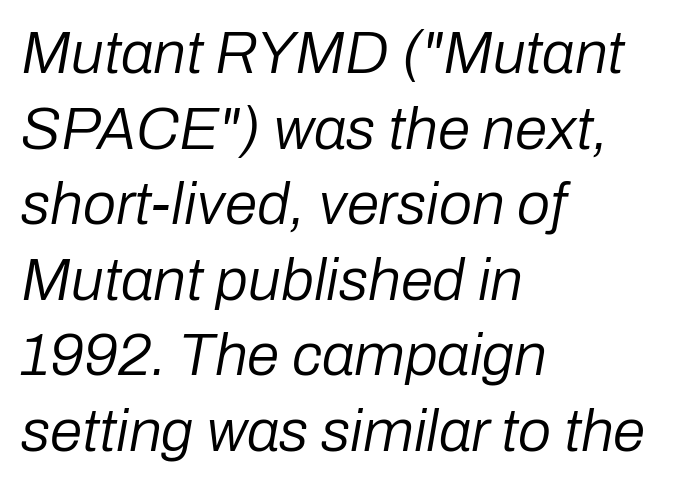
Q: Is the text bold? A: No.
Q: Is the text italic (slanted)? A: Yes, it leans right by about 10 degrees.
Q: Is the text underlined? A: No.
Q: How is the paragraph aligned? A: Left-aligned.
Q: Is the spacing between letters normal or unusually wide? A: Normal.
Q: Is the spacing between lines tight, normal or loose? A: Normal.
Q: Width (condensed, normal, or wide)? A: Normal.
Q: Stroke contrast? A: Low.
Q: x-height? A: Medium.
Q: Monospaced? A: No.
